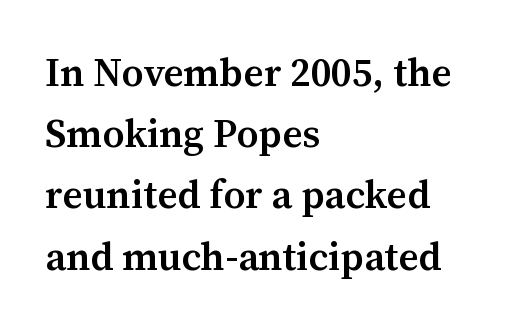
The image shows 39 px semibold serif type, upright; set left-aligned, normal line spacing (1.57x), normal letter spacing, not underlined; medium stroke contrast and a medium x-height.
